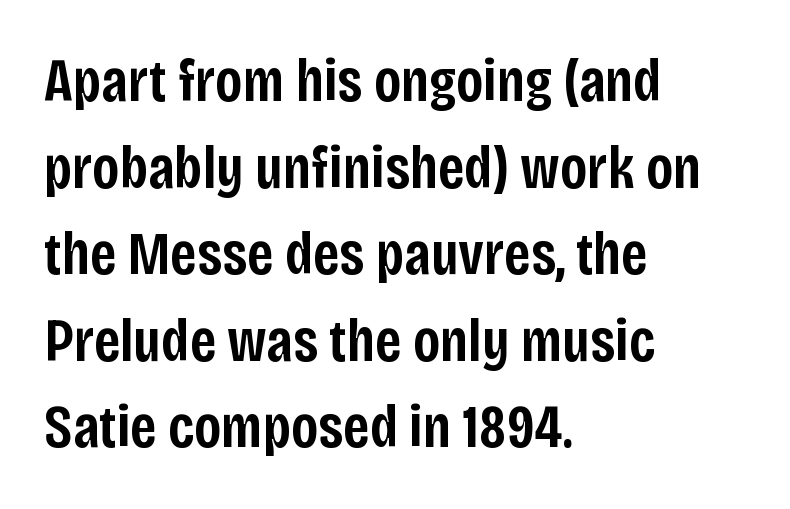
Q: Is the text bold? A: Semi-bold.
Q: Is the text italic (slanted)? A: No, it is upright.
Q: Is the typeface a serif or a sans-serif typeface? A: Sans-serif.
Q: Is the text underlined? A: No.
Q: How is the paragraph aligned? A: Left-aligned.
Q: Is the spacing between letters normal or unusually wide? A: Normal.
Q: Is the spacing between lines tight, normal or loose? A: Normal.
Q: Width (condensed, normal, or wide)? A: Condensed.
Q: Stroke contrast? A: Low.
Q: x-height? A: Large.
Q: Monospaced? A: No.
